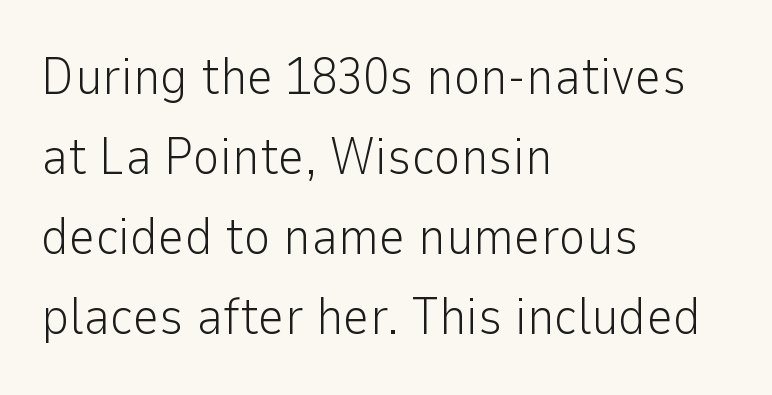
A typesetter would call this leading conventional body-copy spacing. Observe the ordinary spacing: letters are neighbours, not strangers. A typesetter would label this face a sans. Each line starts at the same left margin while the right side varies. The rendering uses natural spacing where letterforms have individual widths. The zone under the glyphs is completely vacant.
